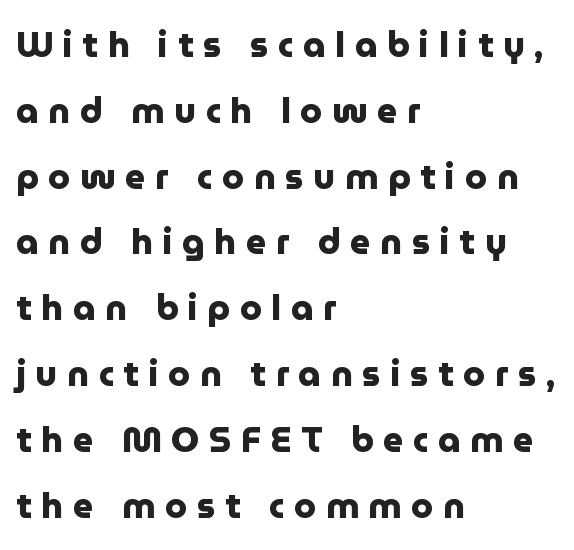
{"serif": "no", "italic": "no", "bold": "yes", "weight": "heavy", "width": "normal", "stroke_contrast": "low", "x_height": "medium", "monospaced": "no", "underline": "no", "align": "left", "line_spacing_ratio": 1.88, "letter_spacing": "wide", "letter_spacing_em": 0.28, "glyph_px": 35}
